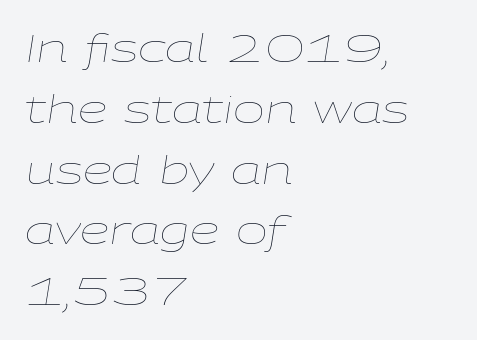
The image shows 38 px thin, wide type, italic (leaning right); set left-aligned, normal line spacing (1.6x), normal letter spacing, not underlined; low stroke contrast and a medium x-height.
